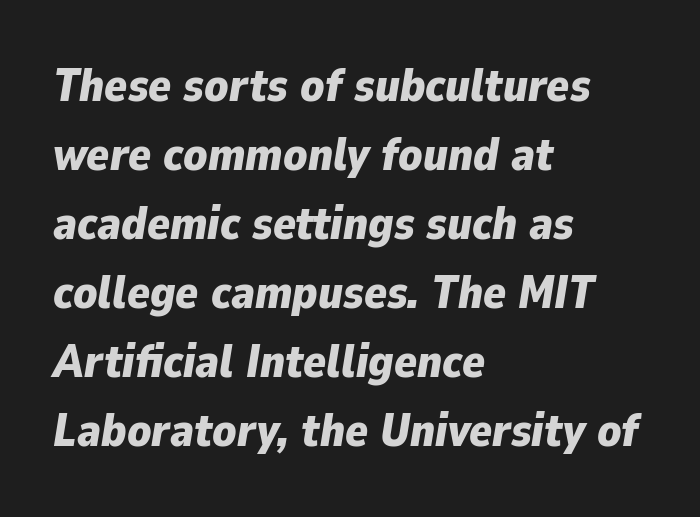
{"italic": "yes", "lean": "right", "slant_degrees": 9, "bold": "yes", "weight": "bold", "width": "normal", "stroke_contrast": "low", "x_height": "medium", "monospaced": "no", "underline": "no", "align": "left", "line_spacing": "normal", "line_spacing_ratio": 1.47, "letter_spacing": "normal", "letter_spacing_em": 0.0, "glyph_px": 47}
